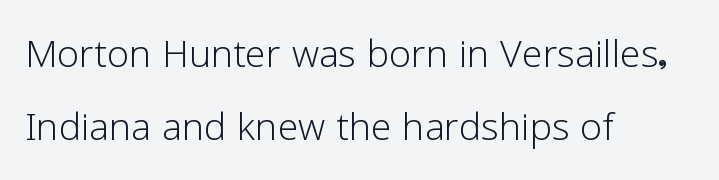
Q: Is the text bold? A: No.
Q: Is the text italic (slanted)? A: No, it is upright.
Q: Is the typeface a serif or a sans-serif typeface? A: Sans-serif.
Q: Is the text underlined? A: No.
Q: How is the paragraph aligned? A: Left-aligned.
Q: Is the spacing between letters normal or unusually wide? A: Normal.
Q: Is the spacing between lines tight, normal or loose? A: Normal.
Q: Width (condensed, normal, or wide)? A: Normal.
Q: Stroke contrast? A: Low.
Q: x-height? A: Medium.
Q: Monospaced? A: No.
